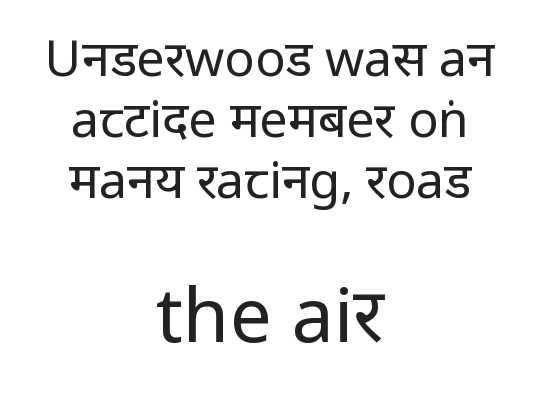
{"serif": "no", "italic": "no", "bold": "no", "weight": "regular", "width": "condensed", "stroke_contrast": "low", "underline": "no", "align": "center", "line_spacing_ratio": 1.22, "letter_spacing": "normal", "letter_spacing_em": 0.0, "larger_block": "second", "size_ratio": 1.5, "glyph_px": 75}
